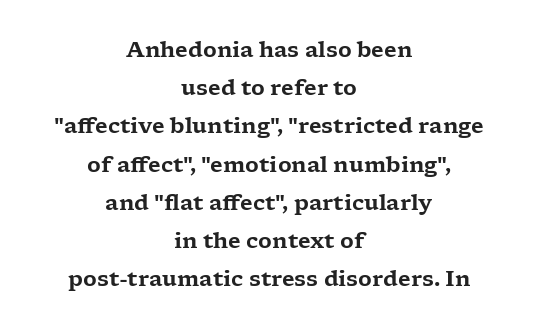
Q: Is the text italic (slanted)? A: No, it is upright.
Q: Is the text underlined? A: No.
Q: How is the paragraph aligned? A: Centered.
Q: Is the spacing between letters normal or unusually wide? A: Normal.
